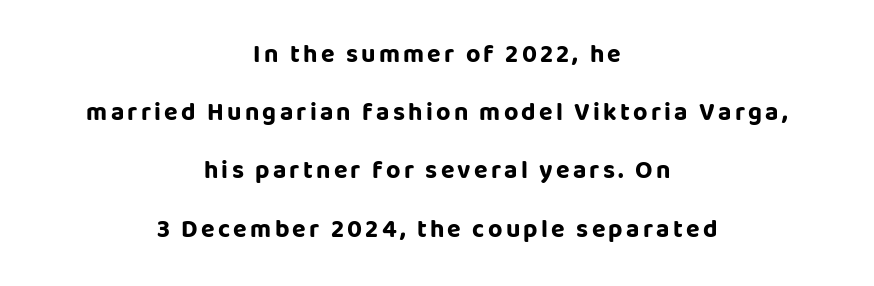
The image shows 25 px bold type, upright; set centered, loose line spacing (2.33x), not underlined.
